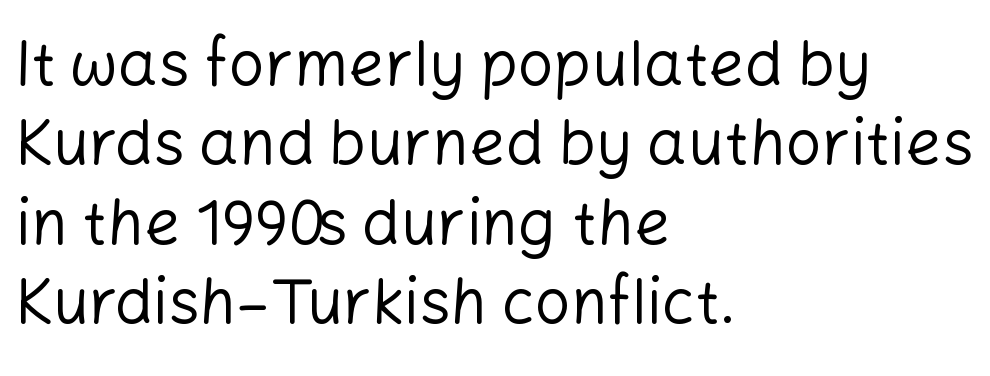
{"serif": "no", "italic": "no", "bold": "no", "weight": "regular", "width": "normal", "stroke_contrast": "low", "x_height": "medium", "monospaced": "no", "underline": "no", "align": "left", "line_spacing": "normal", "line_spacing_ratio": 1.26, "letter_spacing": "normal", "letter_spacing_em": 0.0, "glyph_px": 63}
